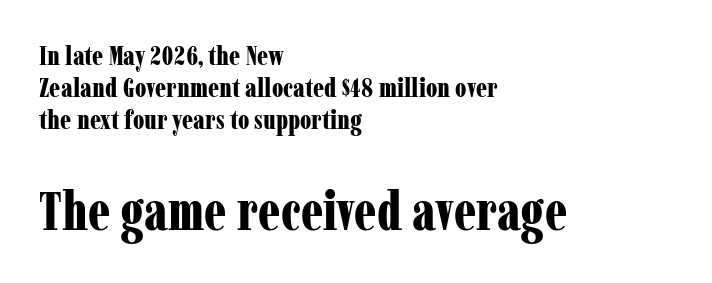
The image shows 54 px bold, condensed serif type, upright; set left-aligned, line spacing 1.18x, normal letter spacing, not underlined; the second (bottom) block is 2.0x larger; low stroke contrast and a medium x-height.
